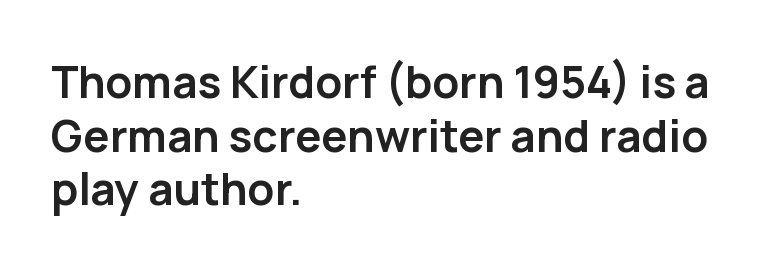
{"serif": "no", "italic": "no", "bold": "yes", "weight": "semibold", "width": "normal", "stroke_contrast": "low", "x_height": "medium", "monospaced": "no", "underline": "no", "align": "left", "line_spacing_ratio": 1.22, "letter_spacing": "normal", "letter_spacing_em": 0.0, "glyph_px": 44}
